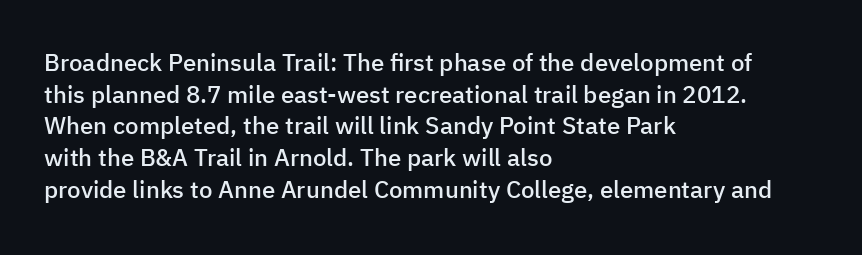
Slightly chunky letters — semibold, I'd say, not full bold. Letter spacing: default. The string is rendered with underlining switched off. Does the leading feel generous? No, just average. These lines are set flush left with a ragged right edge. The letters stand upright; this is a roman face.
